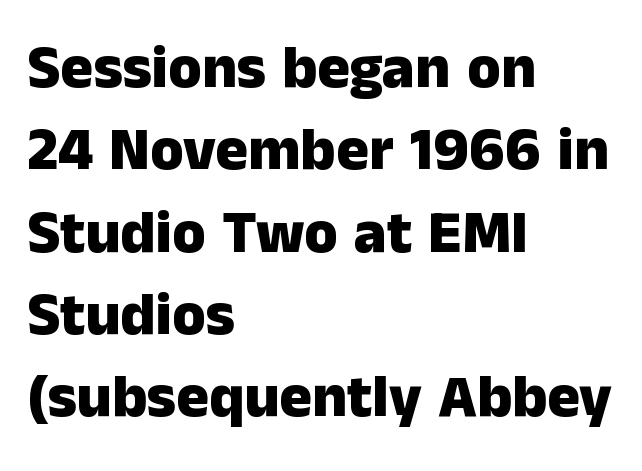
Q: Is the text bold? A: Yes.
Q: Is the text italic (slanted)? A: No, it is upright.
Q: Is the typeface a serif or a sans-serif typeface? A: Sans-serif.
Q: Is the text underlined? A: No.
Q: How is the paragraph aligned? A: Left-aligned.
Q: Is the spacing between letters normal or unusually wide? A: Normal.
Q: Is the spacing between lines tight, normal or loose? A: Normal.
Q: Width (condensed, normal, or wide)? A: Normal.
Q: Stroke contrast? A: Low.
Q: x-height? A: Medium.
Q: Monospaced? A: No.
